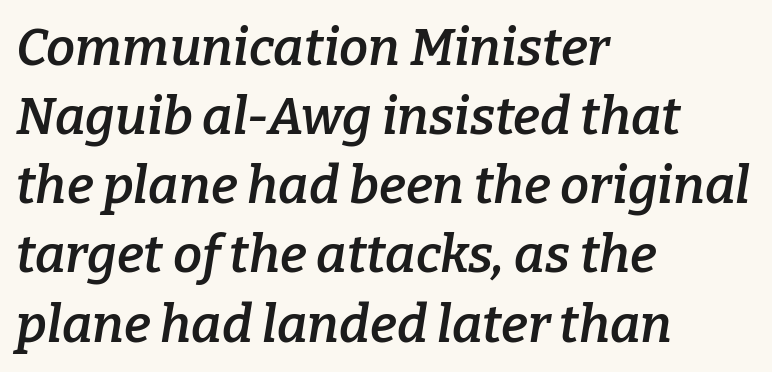
The image shows 52 px semibold serif type, italic (leaning right); set left-aligned, normal line spacing (1.33x), normal letter spacing, not underlined; low stroke contrast and a medium x-height.
